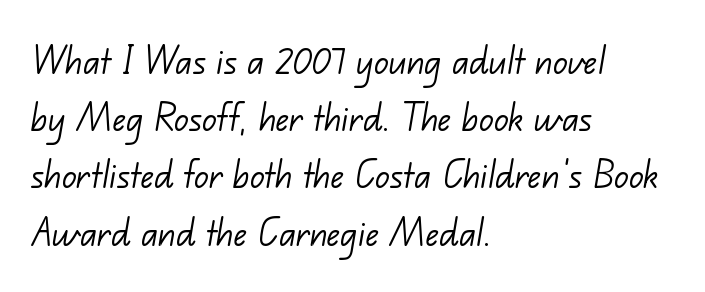
Characters follow at the spacing the type designer built in. Vertical stems look standard width or narrower in stroke. The font family rendered here belongs to the sans-serif group. Horizontal alignment here is leftward, the default for most running prose. Rule under the text: the space is simply empty.
